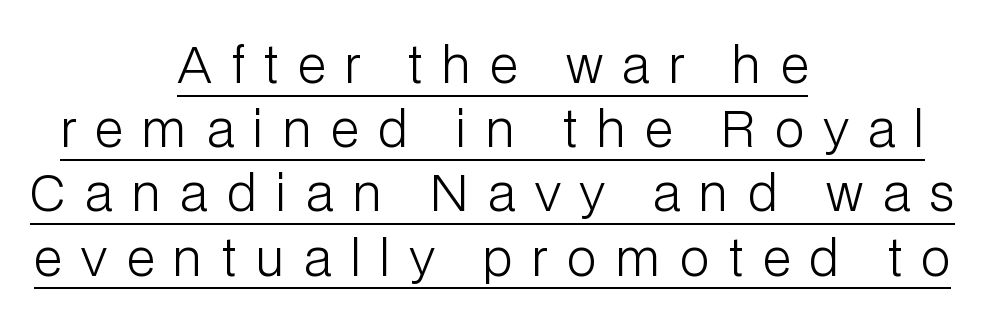
Q: Is the text bold? A: No.
Q: Is the text italic (slanted)? A: No, it is upright.
Q: Is the typeface a serif or a sans-serif typeface? A: Sans-serif.
Q: Is the text underlined? A: Yes.
Q: How is the paragraph aligned? A: Centered.
Q: Is the spacing between letters normal or unusually wide? A: Unusually wide.
Q: Is the spacing between lines tight, normal or loose? A: Normal.
Q: Width (condensed, normal, or wide)? A: Normal.
Q: Stroke contrast? A: Low.
Q: x-height? A: Medium.
Q: Monospaced? A: No.
